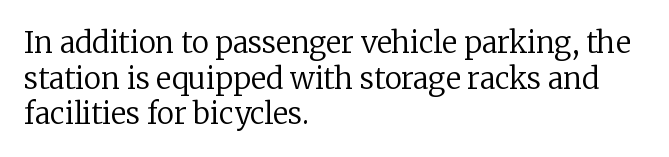
{"serif": "yes", "italic": "no", "bold": "no", "weight": "regular", "width": "normal", "stroke_contrast": "low", "x_height": "medium", "monospaced": "no", "underline": "no", "align": "left", "line_spacing_ratio": 1.23, "letter_spacing": "normal", "letter_spacing_em": 0.0, "glyph_px": 29}
